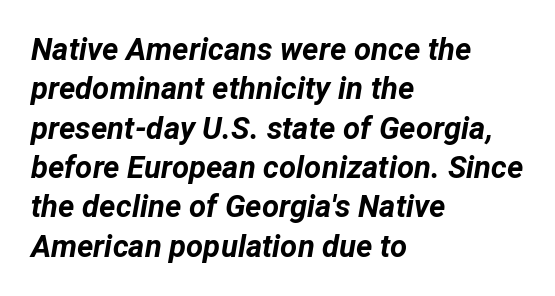
The image shows 31 px bold type, italic (leaning right); set left-aligned, normal line spacing (1.27x), normal letter spacing, not underlined; low stroke contrast and a medium x-height.
